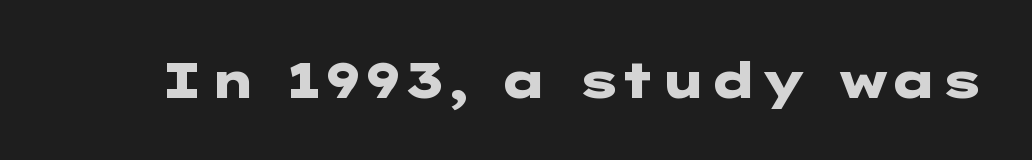
The strokes are fattened all the way to bold. The specimen omits any rule beneath the text block's lines. This rendering employs a face without finishing strokes, i.e., a sans-serif. The rendering keeps characters at their native spacing.
